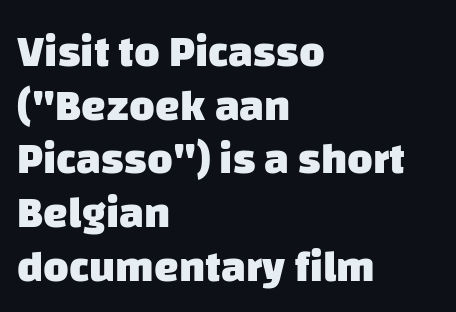
Q: Is the text bold? A: Yes.
Q: Is the typeface a serif or a sans-serif typeface? A: Sans-serif.
Q: Is the text underlined? A: No.
Q: How is the paragraph aligned? A: Left-aligned.
Q: Is the spacing between letters normal or unusually wide? A: Normal.
Q: Width (condensed, normal, or wide)? A: Normal.
Q: Stroke contrast? A: Low.
Q: x-height? A: Large.
Q: Monospaced? A: No.
